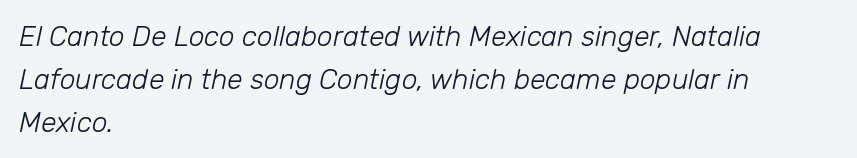
The text block is weighted toward the left margin, trailing off unevenly rightward. Quick note: underline off. Heft: none added — not bold. These lines are rendered in a variable-pitch font. Letter spacing: default. The block of text has a typical density, with ordinary space between rows.
